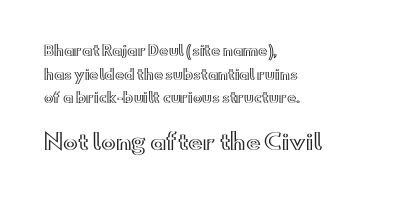
{"italic": "no", "underline": "no", "align": "left", "line_spacing": "normal", "line_spacing_ratio": 1.68, "letter_spacing": "normal", "letter_spacing_em": 0.0, "larger_block": "second", "size_ratio": 1.57, "glyph_px": 22}
